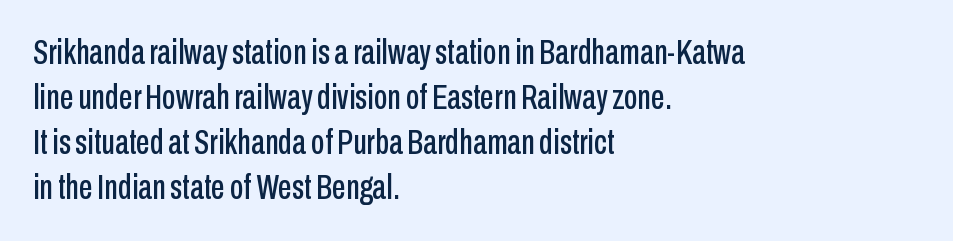
Q: Is the text italic (slanted)? A: No, it is upright.
Q: Is the typeface a serif or a sans-serif typeface? A: Sans-serif.
Q: Is the text underlined? A: No.
Q: How is the paragraph aligned? A: Left-aligned.
Q: Is the spacing between letters normal or unusually wide? A: Normal.
Q: Is the spacing between lines tight, normal or loose? A: Normal.
Q: Width (condensed, normal, or wide)? A: Condensed.
Q: Stroke contrast? A: Low.
Q: x-height? A: Medium.
Q: Monospaced? A: No.
